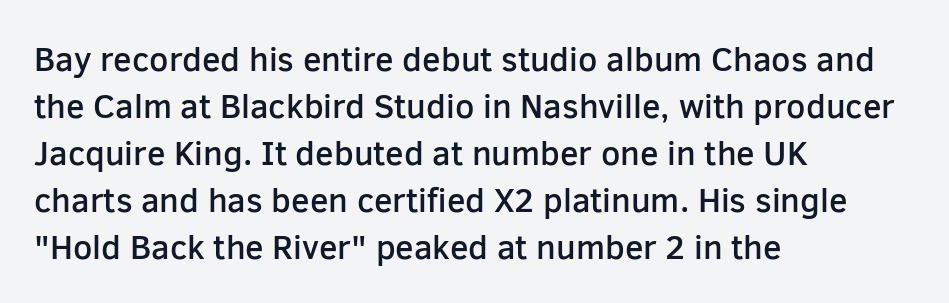
The image shows 34 px semibold sans-serif type, upright; set left-aligned, normal line spacing (1.38x), normal letter spacing, not underlined; low stroke contrast and a medium x-height.
